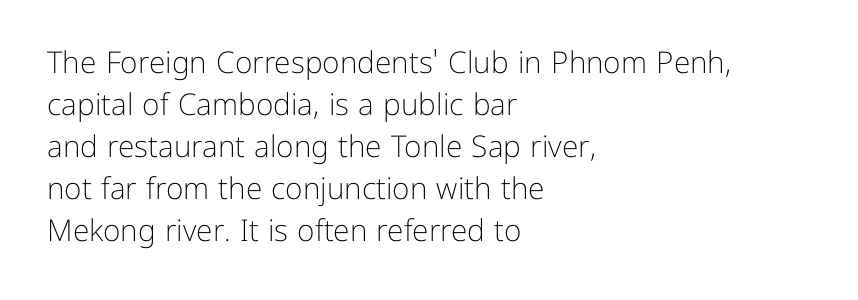
The image shows 30 px light sans-serif type, upright; set left-aligned, normal line spacing (1.4x), normal letter spacing, not underlined; low stroke contrast and a medium x-height.
